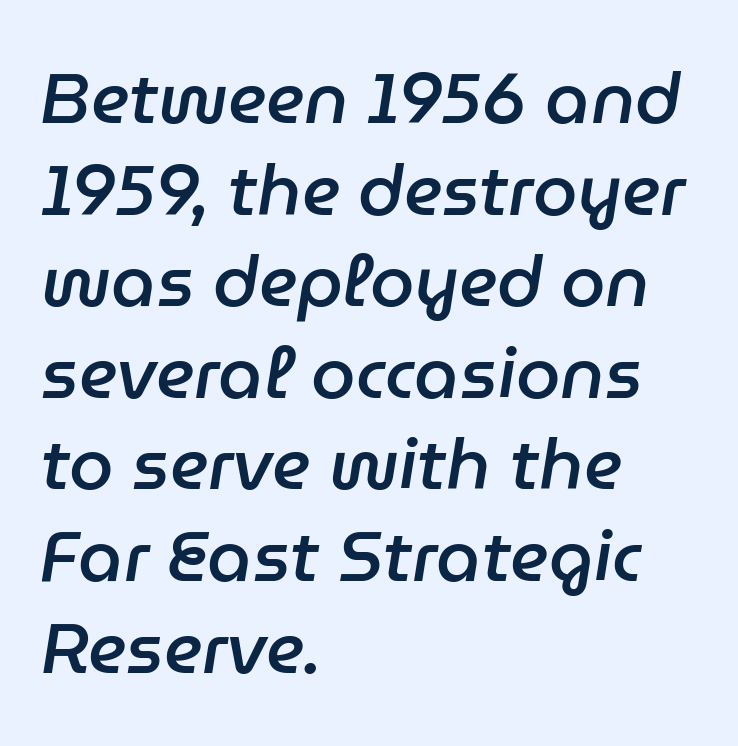
Reading down the block, your eye returns to a fixed left position each line. The letters advance in unequal steps, a hallmark of proportional type. Is the type slanted? Yes — the strokes lean at a clear angle. Nobody drew a line under any word here. Is the type bold? Partly — it's a semibold, heavier than regular but not fully bold.
